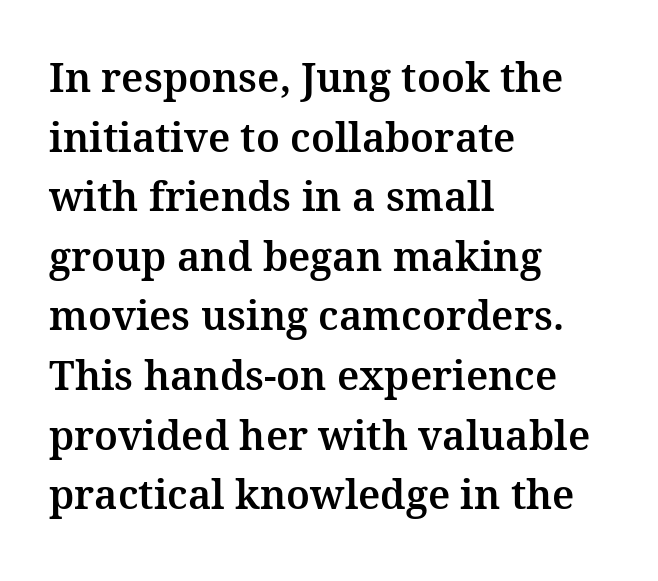
{"serif": "yes", "italic": "no", "width": "normal", "stroke_contrast": "medium", "x_height": "medium", "monospaced": "no", "underline": "no", "align": "left", "line_spacing": "normal", "line_spacing_ratio": 1.49, "letter_spacing": "normal", "letter_spacing_em": 0.0, "glyph_px": 40}
